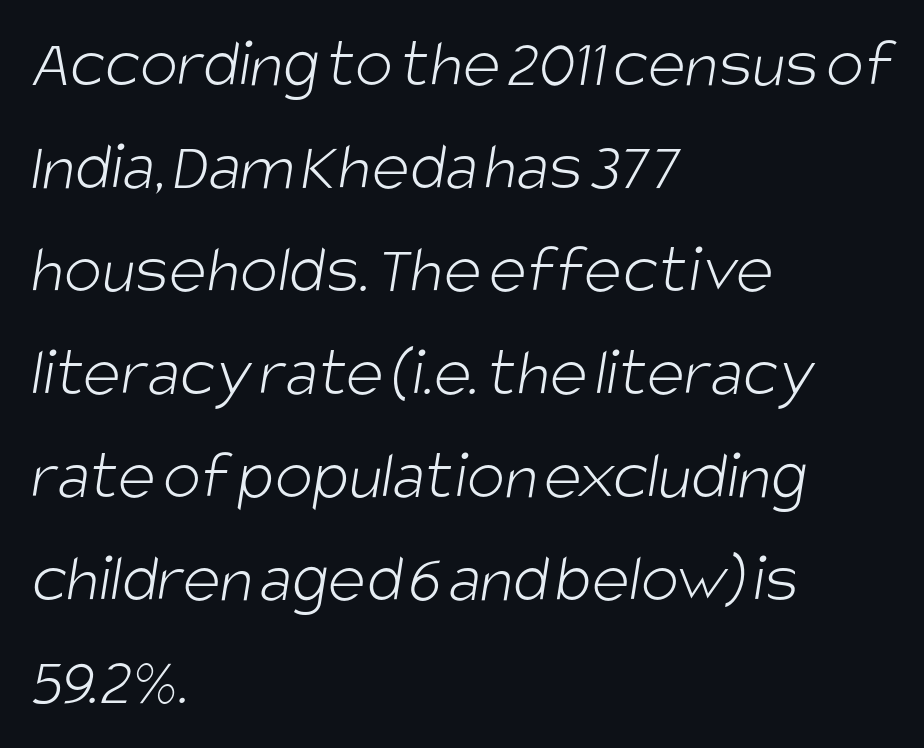
{"serif": "no", "bold": "no", "weight": "light", "width": "condensed", "stroke_contrast": "low", "x_height": "large", "monospaced": "no", "underline": "no", "align": "left", "line_spacing": "normal", "line_spacing_ratio": 1.45, "letter_spacing": "normal", "letter_spacing_em": 0.0, "glyph_px": 71}
